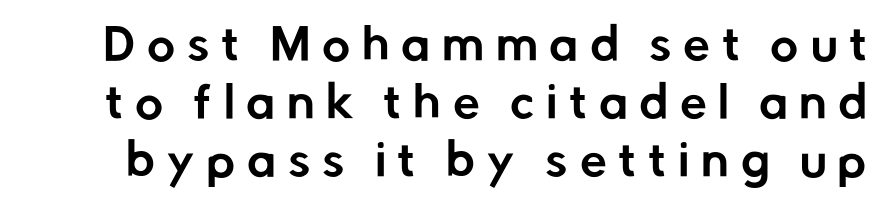
Q: Is the text italic (slanted)? A: No, it is upright.
Q: Is the typeface a serif or a sans-serif typeface? A: Sans-serif.
Q: Is the text underlined? A: No.
Q: Is the spacing between letters normal or unusually wide? A: Unusually wide.
Q: Is the spacing between lines tight, normal or loose? A: Normal.
Q: Width (condensed, normal, or wide)? A: Normal.
Q: Stroke contrast? A: Low.
Q: x-height? A: Medium.
Q: Monospaced? A: No.
